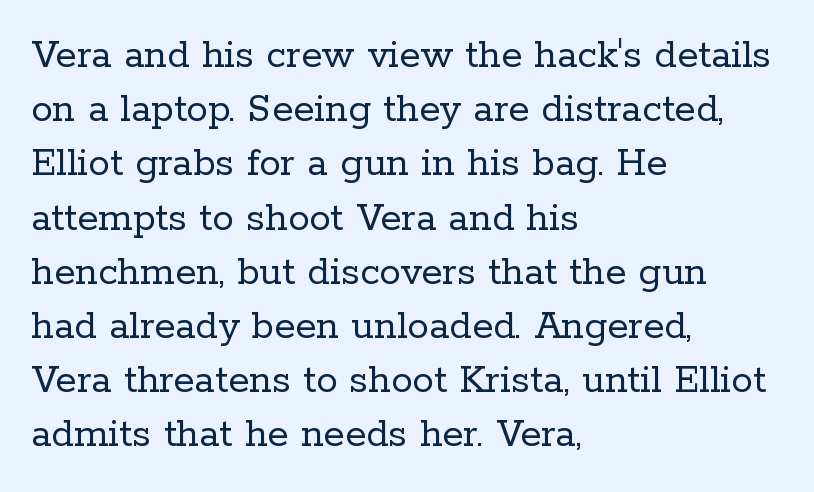
Q: Is the text bold? A: No.
Q: Is the text italic (slanted)? A: No, it is upright.
Q: Is the typeface a serif or a sans-serif typeface? A: Serif.
Q: Is the text underlined? A: No.
Q: How is the paragraph aligned? A: Left-aligned.
Q: Is the spacing between letters normal or unusually wide? A: Normal.
Q: Is the spacing between lines tight, normal or loose? A: Normal.
Q: Width (condensed, normal, or wide)? A: Normal.
Q: Stroke contrast? A: Low.
Q: x-height? A: Medium.
Q: Monospaced? A: No.
